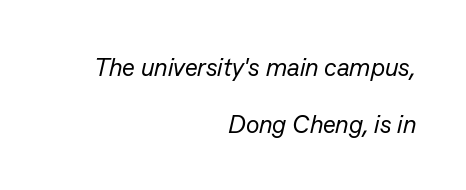
Q: Is the text bold? A: No.
Q: Is the text italic (slanted)? A: Yes, it leans right by about 13 degrees.
Q: Is the text underlined? A: No.
Q: How is the paragraph aligned? A: Right-aligned.
Q: Is the spacing between letters normal or unusually wide? A: Normal.
Q: Is the spacing between lines tight, normal or loose? A: Loose.
